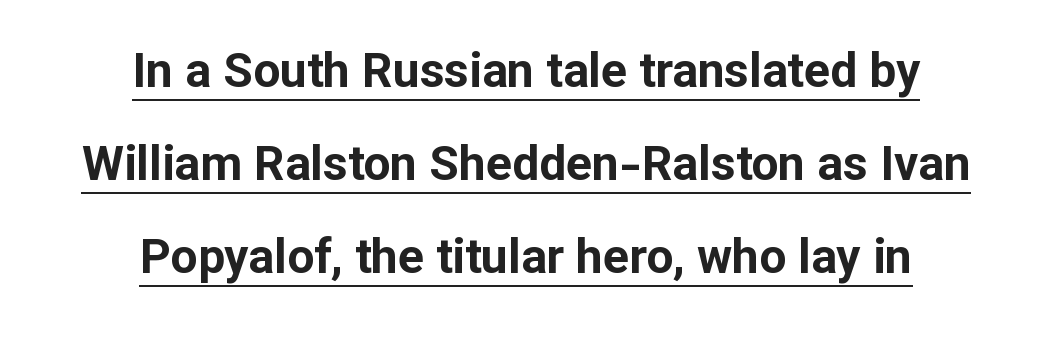
The image shows 48 px bold sans-serif type, upright; set centered, loose line spacing (1.94x), normal letter spacing, underlined; low stroke contrast and a medium x-height.
